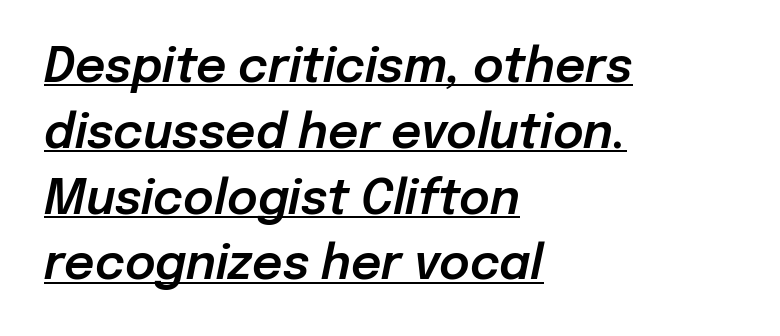
Varying glyph widths throughout — classic text-font behaviour. Is the block centered? No — it sits flush against the left margin. Inter-character spacing is left at the font's built-in metrics. The font's italic variant was chosen for this text.
